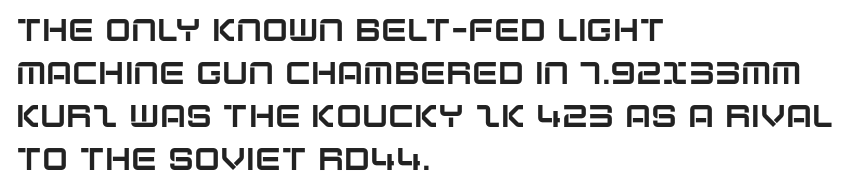
Q: Is the text italic (slanted)? A: No, it is upright.
Q: Is the typeface a serif or a sans-serif typeface? A: Sans-serif.
Q: Is the text underlined? A: No.
Q: How is the paragraph aligned? A: Left-aligned.
Q: Is the spacing between letters normal or unusually wide? A: Normal.
Q: Is the spacing between lines tight, normal or loose? A: Normal.
Q: Width (condensed, normal, or wide)? A: Normal.
Q: Stroke contrast? A: Low.
Q: x-height? A: Large.
Q: Monospaced? A: No.
